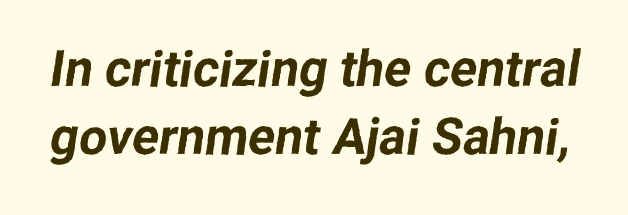
Q: Is the typeface a serif or a sans-serif typeface? A: Sans-serif.
Q: Is the text underlined? A: No.
Q: Is the spacing between letters normal or unusually wide? A: Normal.
Q: Is the spacing between lines tight, normal or loose? A: Normal.
Q: Width (condensed, normal, or wide)? A: Normal.
Q: Stroke contrast? A: Low.
Q: x-height? A: Medium.
Q: Monospaced? A: No.
